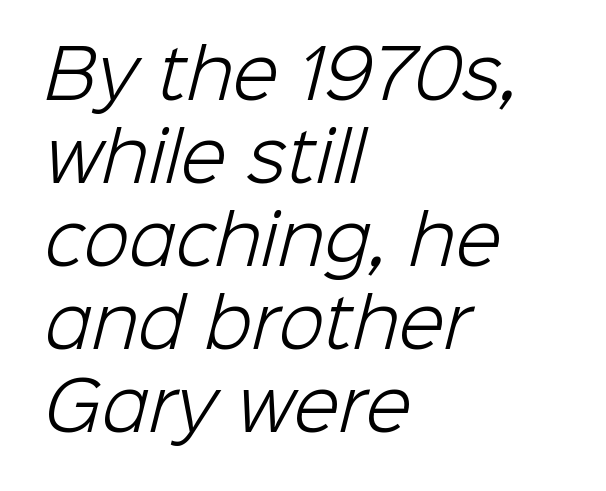
Q: Is the text bold? A: No.
Q: Is the typeface a serif or a sans-serif typeface? A: Sans-serif.
Q: Is the text underlined? A: No.
Q: How is the paragraph aligned? A: Left-aligned.
Q: Is the spacing between letters normal or unusually wide? A: Normal.
Q: Width (condensed, normal, or wide)? A: Normal.
Q: Stroke contrast? A: Low.
Q: x-height? A: Medium.
Q: Monospaced? A: No.
